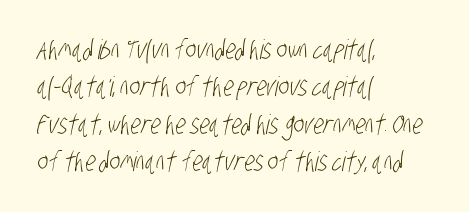
Caption: face not bold, strokes unweighted. Short note: letters normally spaced. The area under the type is left untouched. Typeset ragged right — the left edge is the straight one.
